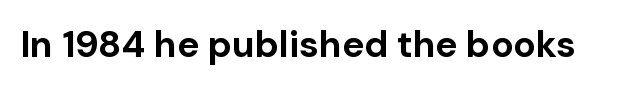
A typesetter would call this zero additional tracking. The zone under the glyphs is completely vacant. The designer went with a sans here, leaving each stem footless. Here the designer chose a conventional face with non-uniform glyph widths. Do the letters lean? They stand straight.
